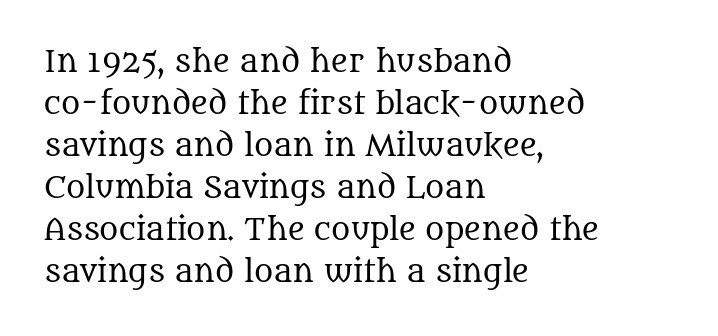
Q: Is the text bold? A: No.
Q: Is the text italic (slanted)? A: No, it is upright.
Q: Is the typeface a serif or a sans-serif typeface? A: Serif.
Q: Is the text underlined? A: No.
Q: How is the paragraph aligned? A: Left-aligned.
Q: Is the spacing between letters normal or unusually wide? A: Normal.
Q: Is the spacing between lines tight, normal or loose? A: Normal.
Q: Width (condensed, normal, or wide)? A: Normal.
Q: Stroke contrast? A: Medium.
Q: x-height? A: Large.
Q: Monospaced? A: No.
